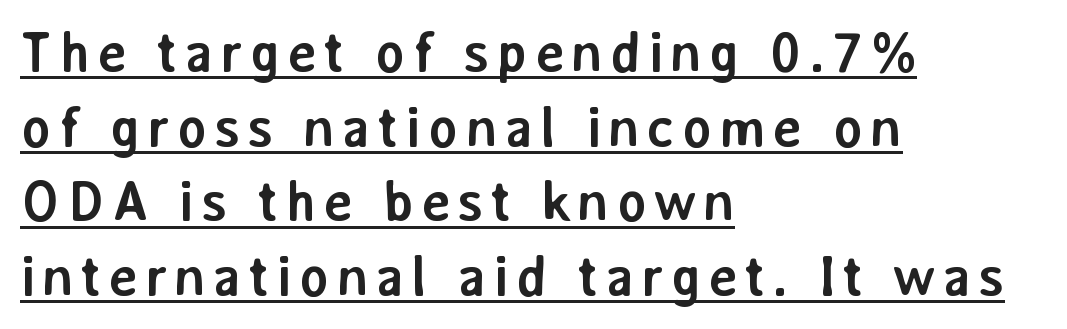
Q: Is the text bold? A: Yes.
Q: Is the text italic (slanted)? A: No, it is upright.
Q: Is the typeface a serif or a sans-serif typeface? A: Sans-serif.
Q: Is the text underlined? A: Yes.
Q: How is the paragraph aligned? A: Left-aligned.
Q: Is the spacing between lines tight, normal or loose? A: Normal.
Q: Width (condensed, normal, or wide)? A: Normal.
Q: Stroke contrast? A: Low.
Q: x-height? A: Medium.
Q: Monospaced? A: No.
